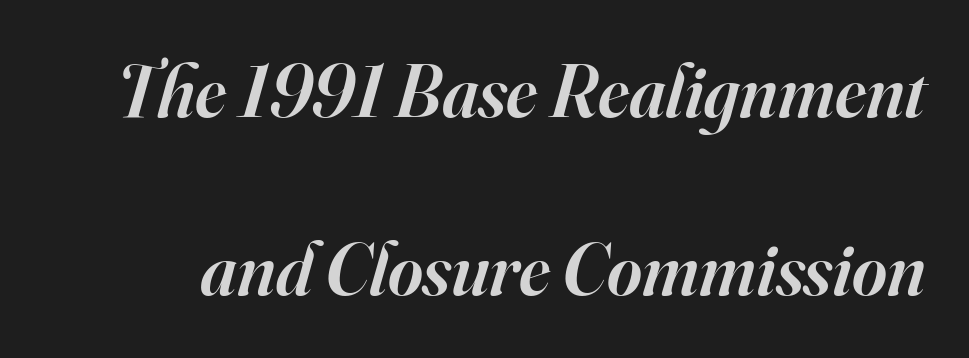
Q: Is the text bold? A: Semi-bold.
Q: Is the text italic (slanted)? A: Yes, it leans right by about 16 degrees.
Q: Is the typeface a serif or a sans-serif typeface? A: Serif.
Q: Is the text underlined? A: No.
Q: Is the spacing between letters normal or unusually wide? A: Normal.
Q: Is the spacing between lines tight, normal or loose? A: Loose.
Q: Width (condensed, normal, or wide)? A: Normal.
Q: Stroke contrast? A: High.
Q: x-height? A: Small.
Q: Monospaced? A: No.
